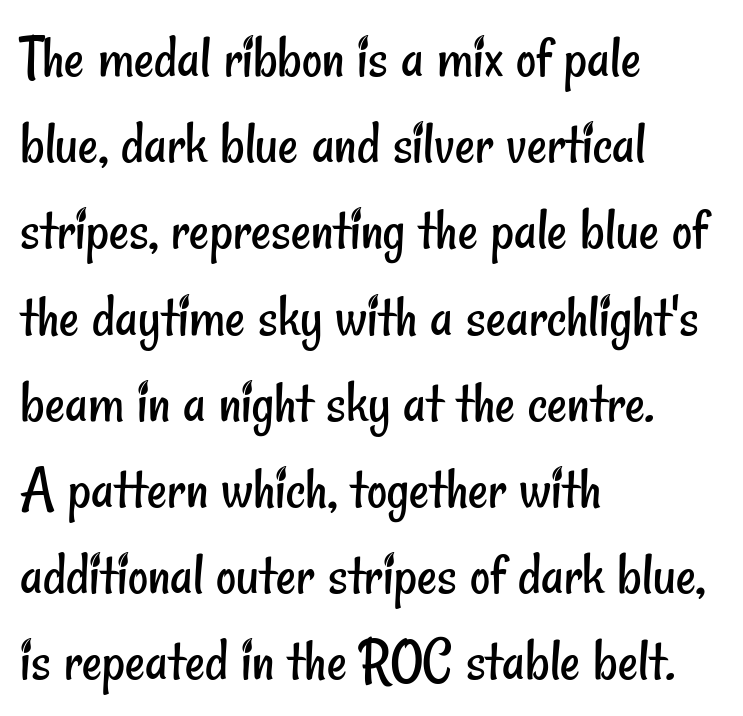
The image shows 62 px regular-weight, condensed sans-serif type; set left-aligned, normal line spacing (1.39x), normal letter spacing, not underlined; low stroke contrast and a small x-height.
